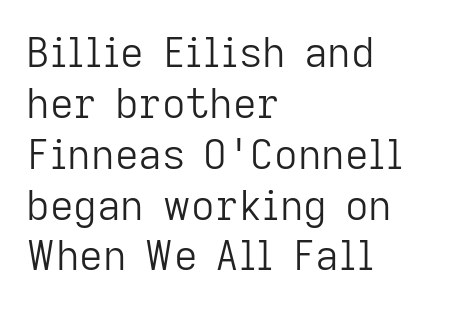
Q: Is the text bold? A: No.
Q: Is the text italic (slanted)? A: No, it is upright.
Q: Is the typeface a serif or a sans-serif typeface? A: Sans-serif.
Q: Is the text underlined? A: No.
Q: How is the paragraph aligned? A: Left-aligned.
Q: Is the spacing between letters normal or unusually wide? A: Normal.
Q: Width (condensed, normal, or wide)? A: Normal.
Q: Stroke contrast? A: Low.
Q: x-height? A: Medium.
Q: Monospaced? A: No.
